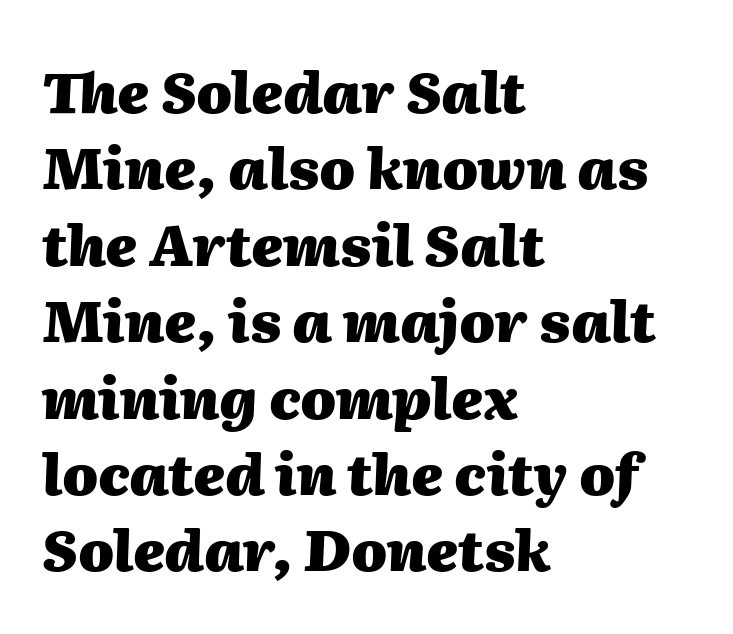
Q: Is the text bold? A: Yes.
Q: Is the text italic (slanted)? A: Yes, it leans right by about 2 degrees.
Q: Is the text underlined? A: No.
Q: How is the paragraph aligned? A: Left-aligned.
Q: Is the spacing between letters normal or unusually wide? A: Normal.
Q: Is the spacing between lines tight, normal or loose? A: Normal.
Q: Width (condensed, normal, or wide)? A: Normal.
Q: Stroke contrast? A: Medium.
Q: x-height? A: Medium.
Q: Monospaced? A: No.
